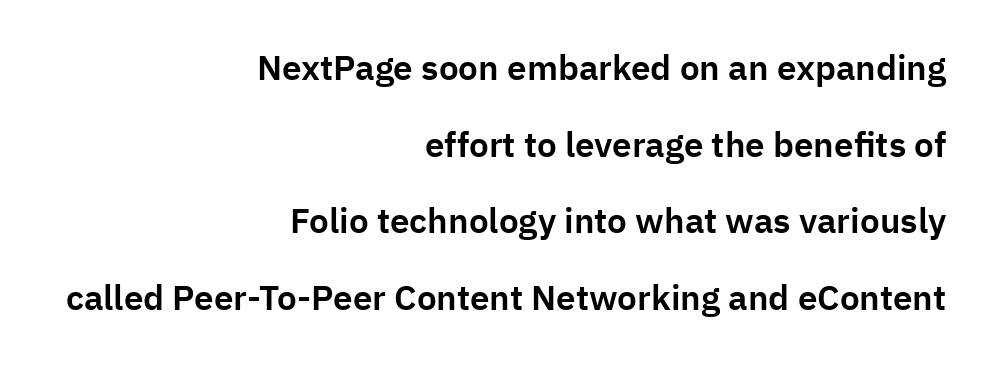
Q: Is the text italic (slanted)? A: No, it is upright.
Q: Is the typeface a serif or a sans-serif typeface? A: Sans-serif.
Q: Is the text underlined? A: No.
Q: How is the paragraph aligned? A: Right-aligned.
Q: Is the spacing between letters normal or unusually wide? A: Normal.
Q: Is the spacing between lines tight, normal or loose? A: Loose.
Q: Width (condensed, normal, or wide)? A: Normal.
Q: Stroke contrast? A: Low.
Q: x-height? A: Medium.
Q: Monospaced? A: No.
